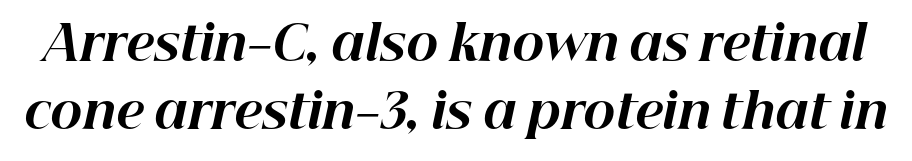
The type is set solid horizontally, with unmodified tracking. Strong, thick strokes mark this as bold type. Descenders are the only things crossing below the line. The letters advance in unequal steps, a hallmark of proportional type. The leading is moderate, giving the passage an even texture.
